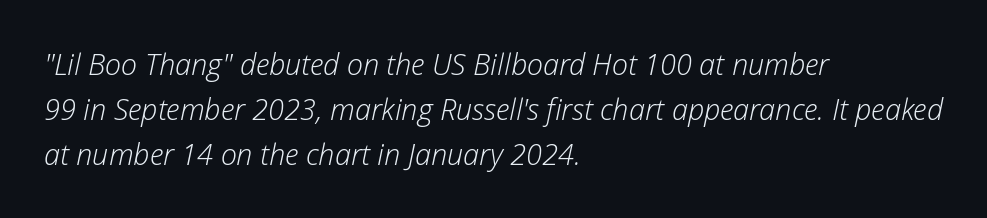
The image shows 29 px light type, italic (leaning right); set left-aligned, normal line spacing (1.55x), normal letter spacing, not underlined; low stroke contrast and a medium x-height.
